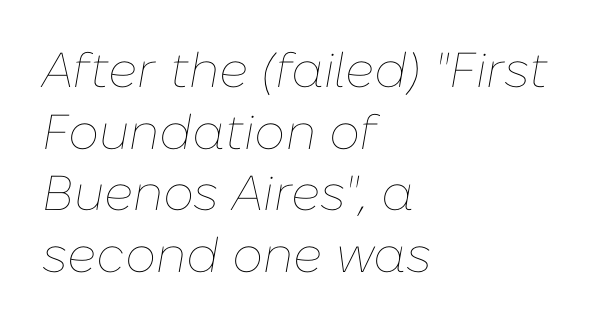
Each letter keeps its own natural width here, so spacing adapts to shape. This reads as an unemphasized weight, regular at the heaviest. The letters are slanted; this is an italic face. The text block is weighted toward the left margin, trailing off unevenly rightward. Glyph-to-glyph distance matches everyday printed text.
